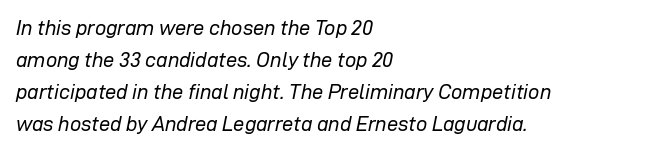
Q: Is the text bold? A: No.
Q: Is the text italic (slanted)? A: Yes, it leans right by about 12 degrees.
Q: Is the text underlined? A: No.
Q: How is the paragraph aligned? A: Left-aligned.
Q: Is the spacing between letters normal or unusually wide? A: Normal.
Q: Is the spacing between lines tight, normal or loose? A: Normal.
